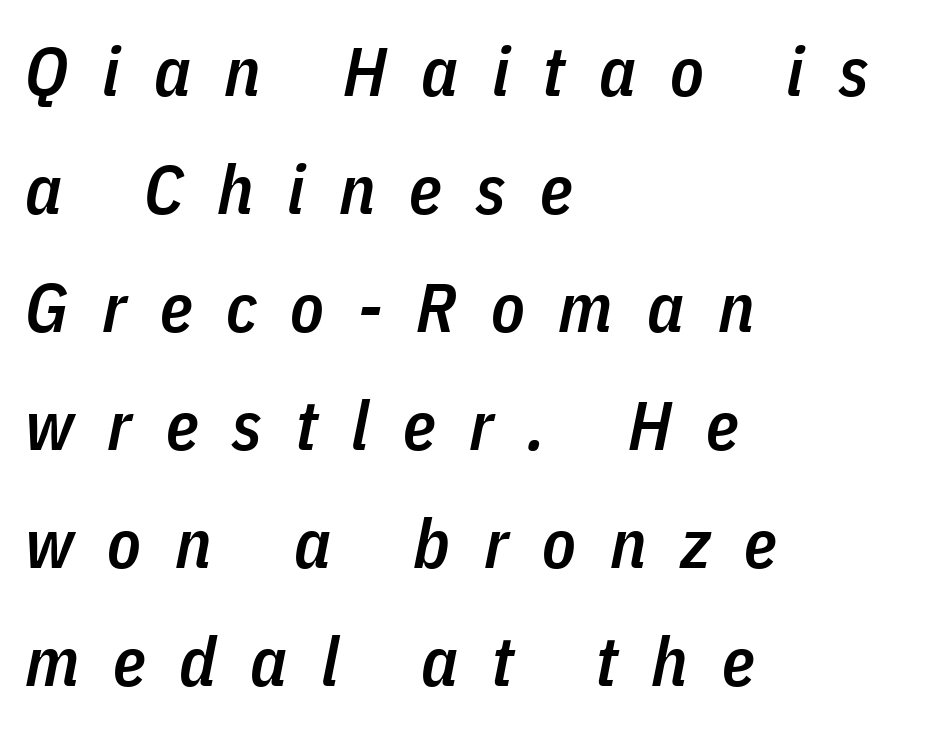
The image shows 69 px semibold, condensed type, italic (leaning right); set left-aligned, line spacing 1.71x, unusually wide letter spacing (+0.49 em), not underlined; low stroke contrast and a medium x-height.
